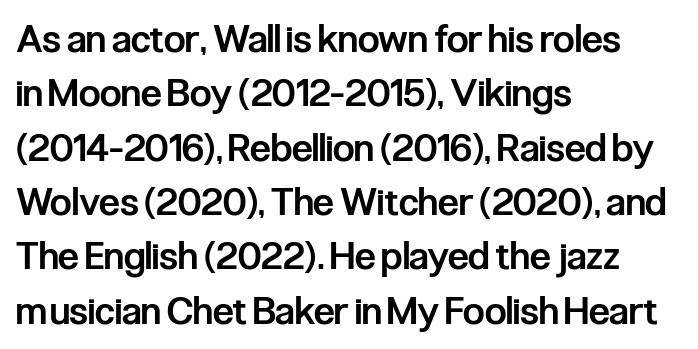
Observe the absence of serifs on each vertical stroke in this sample. This rendering uses left alignment, leaving the right contour irregular. Typesetter's note: demi weight, one step under bold. A typesetter would call this leading conventional body-copy spacing. The string is rendered with underlining switched off.
